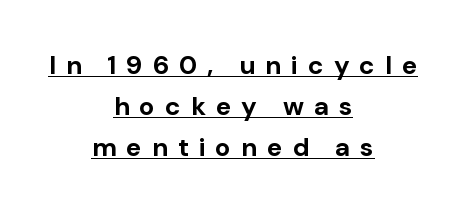
The image shows 26 px bold type, upright; set centered, normal line spacing (1.58x), unusually wide letter spacing (+0.38 em), underlined.
